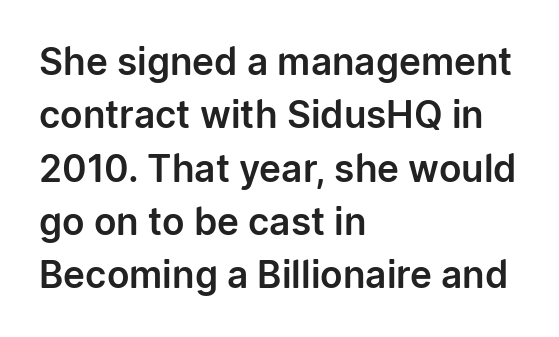
Q: Is the text italic (slanted)? A: No, it is upright.
Q: Is the typeface a serif or a sans-serif typeface? A: Sans-serif.
Q: Is the text underlined? A: No.
Q: How is the paragraph aligned? A: Left-aligned.
Q: Is the spacing between letters normal or unusually wide? A: Normal.
Q: Is the spacing between lines tight, normal or loose? A: Normal.
Q: Width (condensed, normal, or wide)? A: Normal.
Q: Stroke contrast? A: Low.
Q: x-height? A: Medium.
Q: Monospaced? A: No.
